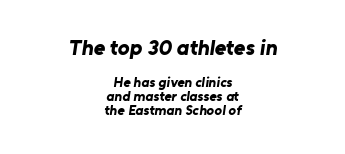
The image shows 22 px bold type; set centered, tight line spacing (0.99x), normal letter spacing, not underlined; the first (top) block is 1.57x larger.
